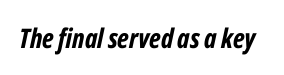
Q: Is the text bold? A: Yes.
Q: Is the text italic (slanted)? A: Yes, it leans right by about 12 degrees.
Q: Is the text underlined? A: No.
Q: Is the spacing between letters normal or unusually wide? A: Normal.
